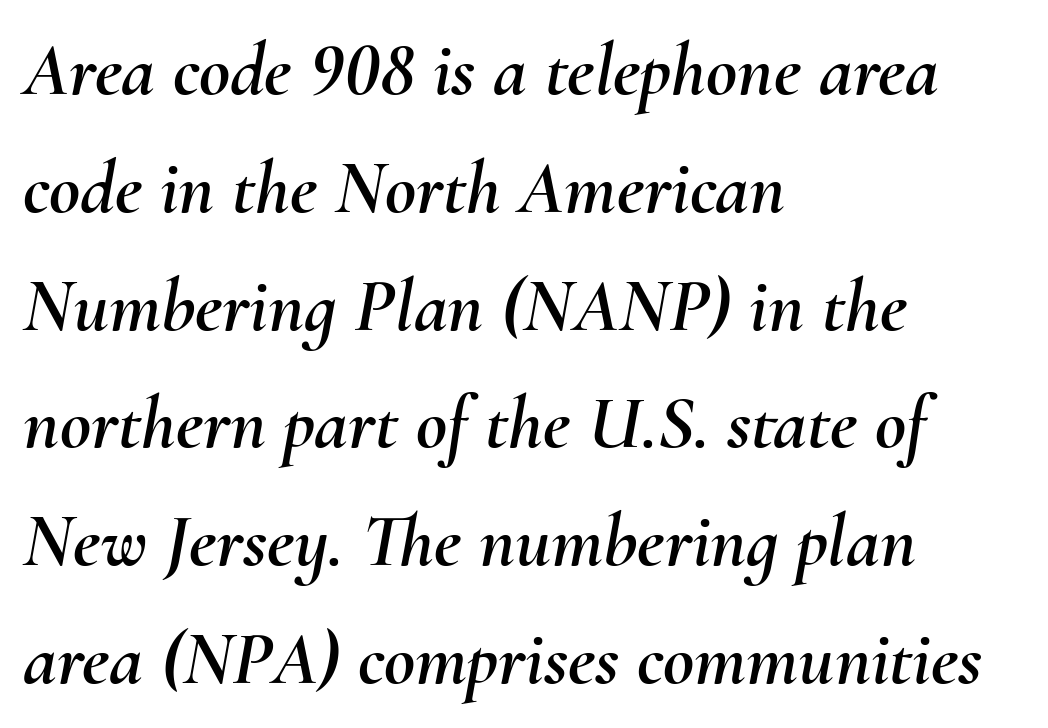
Q: Is the text italic (slanted)? A: Yes, it leans right by about 10 degrees.
Q: Is the text underlined? A: No.
Q: How is the paragraph aligned? A: Left-aligned.
Q: Is the spacing between letters normal or unusually wide? A: Normal.
Q: Is the spacing between lines tight, normal or loose? A: Normal.
Q: Width (condensed, normal, or wide)? A: Normal.
Q: Stroke contrast? A: Medium.
Q: x-height? A: Small.
Q: Monospaced? A: No.
